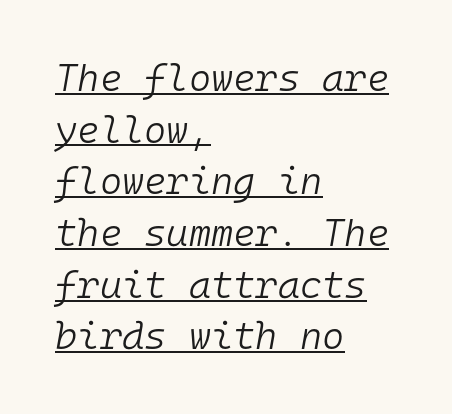
Q: Is the text bold? A: No.
Q: Is the text italic (slanted)? A: Yes, it leans right by about 10 degrees.
Q: Is the text underlined? A: Yes.
Q: How is the paragraph aligned? A: Left-aligned.
Q: Is the spacing between letters normal or unusually wide? A: Normal.
Q: Is the spacing between lines tight, normal or loose? A: Normal.
Q: Width (condensed, normal, or wide)? A: Normal.
Q: Stroke contrast? A: Low.
Q: x-height? A: Medium.
Q: Monospaced? A: Yes.
